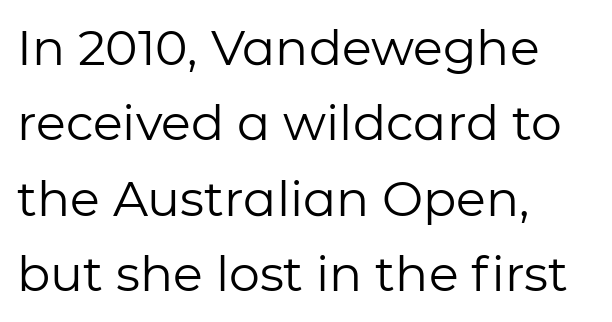
Q: Is the text bold? A: No.
Q: Is the text italic (slanted)? A: No, it is upright.
Q: Is the typeface a serif or a sans-serif typeface? A: Sans-serif.
Q: Is the text underlined? A: No.
Q: How is the paragraph aligned? A: Left-aligned.
Q: Is the spacing between letters normal or unusually wide? A: Normal.
Q: Is the spacing between lines tight, normal or loose? A: Normal.
Q: Width (condensed, normal, or wide)? A: Normal.
Q: Stroke contrast? A: Low.
Q: x-height? A: Medium.
Q: Monospaced? A: No.
